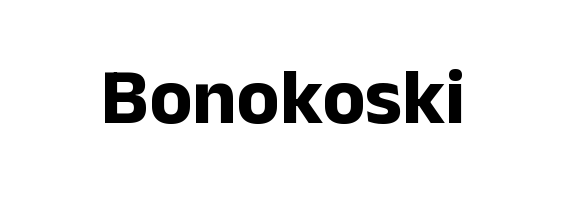
{"serif": "no", "italic": "no", "bold": "yes", "weight": "bold", "width": "normal", "stroke_contrast": "low", "x_height": "medium", "monospaced": "no", "underline": "no", "letter_spacing": "normal", "letter_spacing_em": 0.0, "glyph_px": 79}
